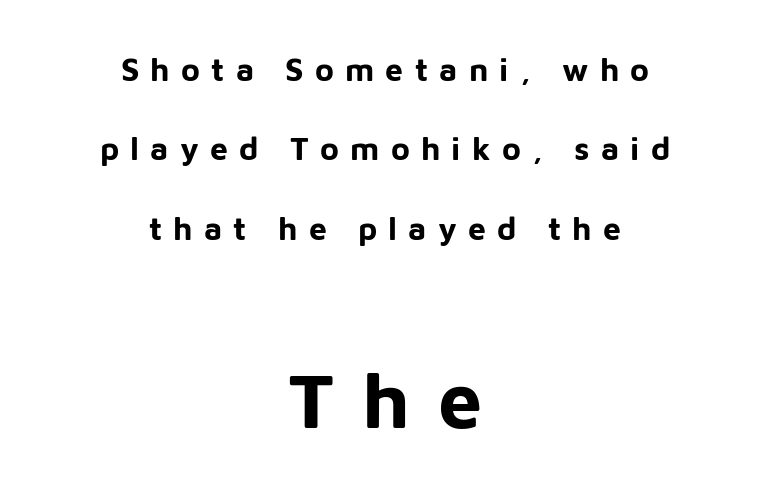
If you squint, the bottom block still reads clearly — it's the larger of the two. This sample uses an upright cut, with every glyph sitting square on the baseline. Character widths vary here, with narrow letters taking less room than wide ones. The typesetting leans heavy: a genuine bold. The characters display no serif detailing; their extremities are plain. The glyphs are unaccompanied by any horizontal stroke below them.
